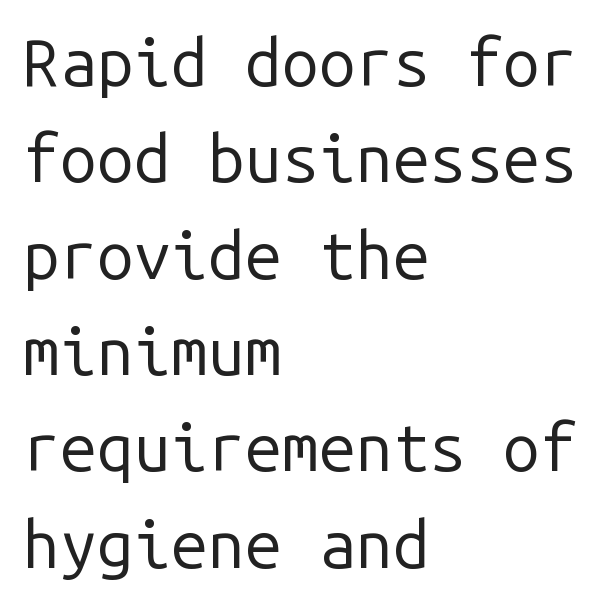
Q: Is the text bold? A: No.
Q: Is the text italic (slanted)? A: No, it is upright.
Q: Is the typeface a serif or a sans-serif typeface? A: Sans-serif.
Q: Is the text underlined? A: No.
Q: How is the paragraph aligned? A: Left-aligned.
Q: Is the spacing between letters normal or unusually wide? A: Normal.
Q: Is the spacing between lines tight, normal or loose? A: Normal.
Q: Width (condensed, normal, or wide)? A: Normal.
Q: Stroke contrast? A: Low.
Q: x-height? A: Medium.
Q: Monospaced? A: Yes.
